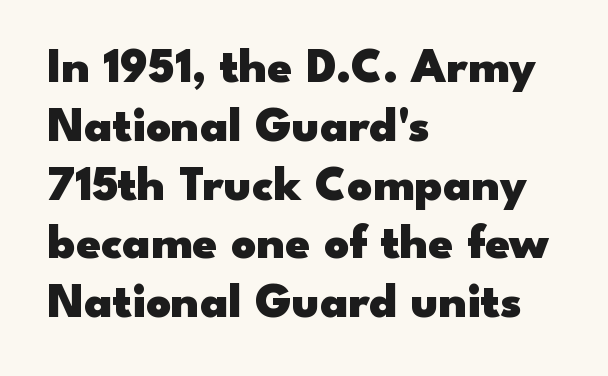
The image shows 49 px heavy, wide sans-serif type, upright; set left-aligned, line spacing 1.2x, normal letter spacing, not underlined; low stroke contrast and a small x-height.
